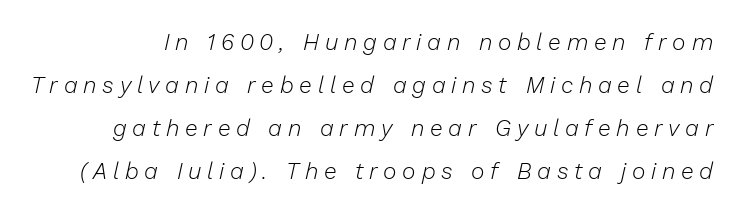
Q: Is the text bold? A: No.
Q: Is the text italic (slanted)? A: Yes, it leans right by about 13 degrees.
Q: Is the text underlined? A: No.
Q: Is the spacing between letters normal or unusually wide? A: Unusually wide.
